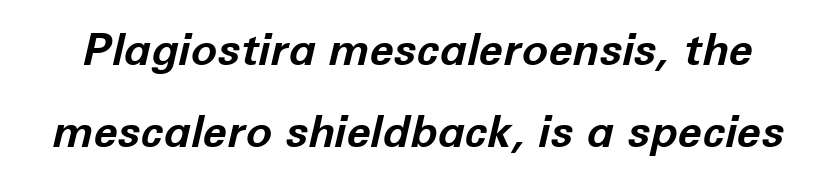
Stroke thickness is high; the sample reads as a true bold. A typesetter would call this proportional, since set widths differ per character. Underlining? Definitely not there. The specimen reads as italic at a glance. You could call the tracking neutral — neither tight nor loose.
